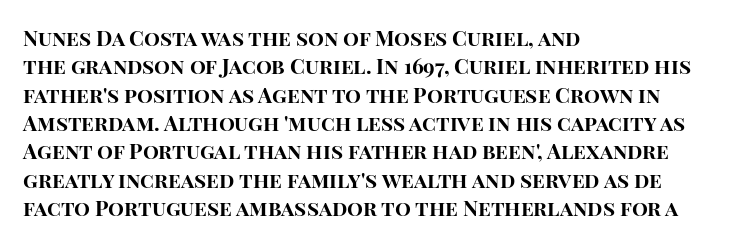
The image shows 21 px bold type, upright; set left-aligned, normal line spacing (1.35x), normal letter spacing, not underlined.
